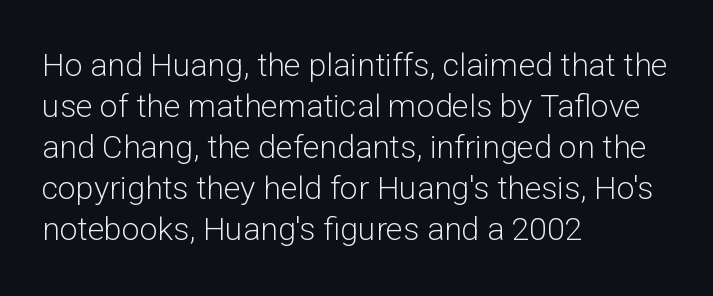
The image shows 32 px light sans-serif type, upright; set left-aligned, normal line spacing (1.28x), normal letter spacing, not underlined; low stroke contrast and a medium x-height.
